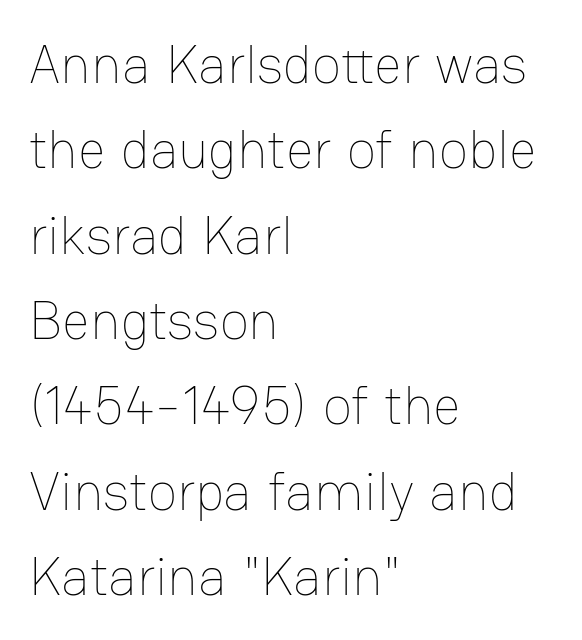
What's the leading like? Ordinary, nothing unusual. Underline: absent. No italicization has been applied; the sample stays upright. Every row of glyphs begins at an identical x-position on the left. A quiet, ordinary-to-light weight characterises the typeface. These lines are rendered in a variable-pitch font.
